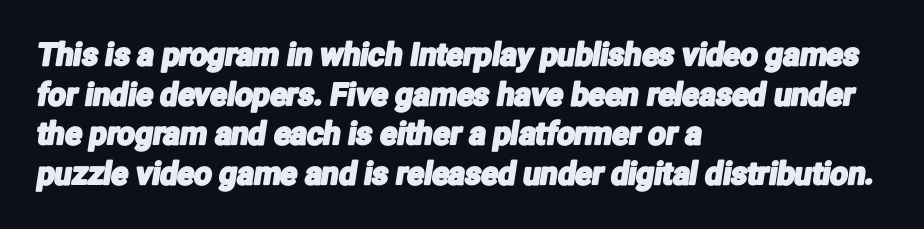
Q: Is the typeface a serif or a sans-serif typeface? A: Sans-serif.
Q: Is the text underlined? A: No.
Q: How is the paragraph aligned? A: Left-aligned.
Q: Is the spacing between letters normal or unusually wide? A: Normal.
Q: Is the spacing between lines tight, normal or loose? A: Normal.
Q: Width (condensed, normal, or wide)? A: Condensed.
Q: Stroke contrast? A: Low.
Q: x-height? A: Medium.
Q: Monospaced? A: No.
